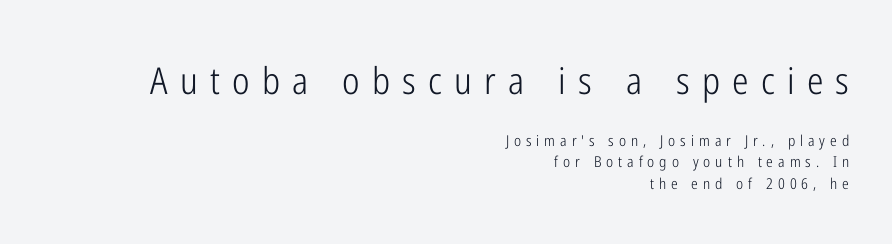
{"serif": "no", "italic": "no", "bold": "no", "weight": "light", "width": "condensed", "stroke_contrast": "low", "x_height": "medium", "monospaced": "no", "underline": "no", "align": "right", "line_spacing": "normal", "line_spacing_ratio": 1.42, "letter_spacing": "wide", "letter_spacing_em": 0.33, "larger_block": "first", "size_ratio": 2.47, "glyph_px": 37}
